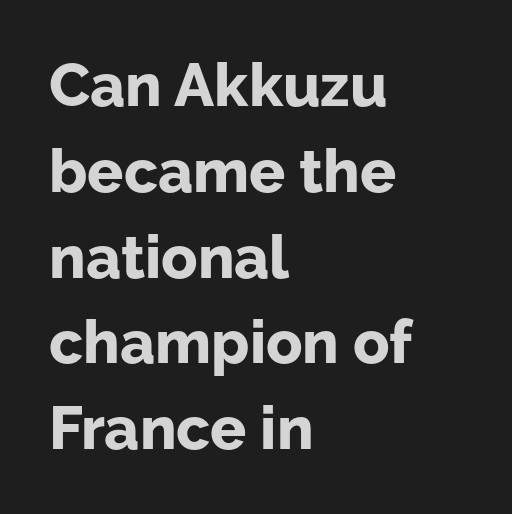
Style check: upright. How heavy is the stroke? Heavy — this is a bold. A typesetter would label this face a sans. If you measured baseline to baseline, you'd find a middling distance.
